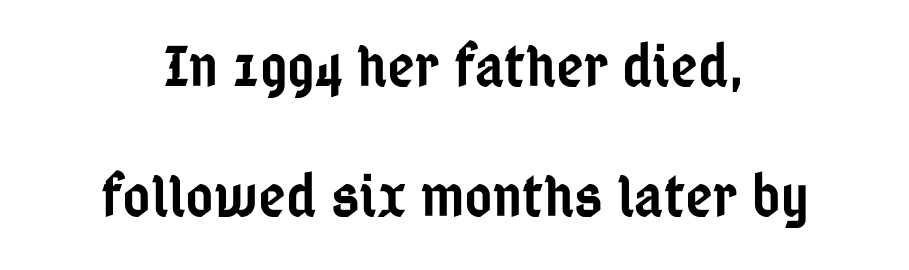
The passage shown is typed in a proportional face where columns would drift. The face used here is a semibold: visibly heavier than regular, lighter than bold. What kind of face is this? One without serifs — a sans. The type sits square on the baseline with zero lean. This rendering features lettering with no underline. The designer dialed line spacing up above the default.
